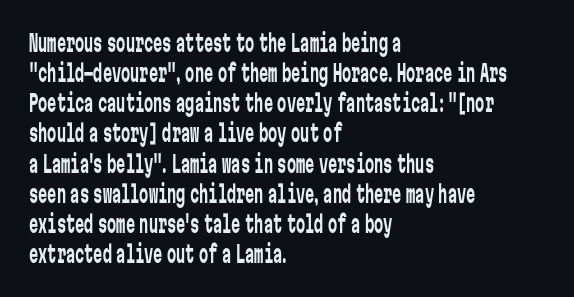
Teacher's note: observe the even left margin — that is flush-left alignment. Does extra space separate the letters? No, they use regular spacing. In terms of posture, this sample is upright. The glyphs are unaccompanied by any horizontal stroke below them. The lines sit at an ordinary, default distance from one another.
